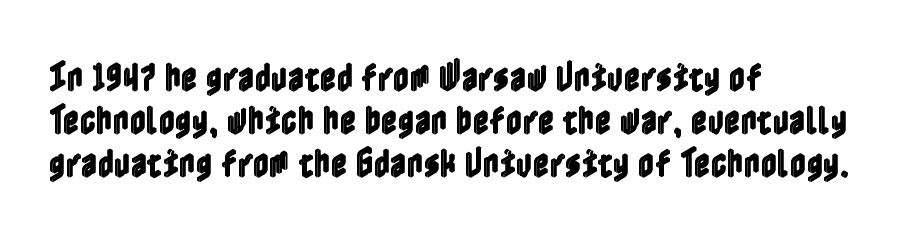
{"italic": "no", "width": "condensed", "x_height": "medium", "underline": "no", "align": "left", "line_spacing": "normal", "line_spacing_ratio": 1.35, "letter_spacing": "normal", "letter_spacing_em": 0.0, "glyph_px": 32}
